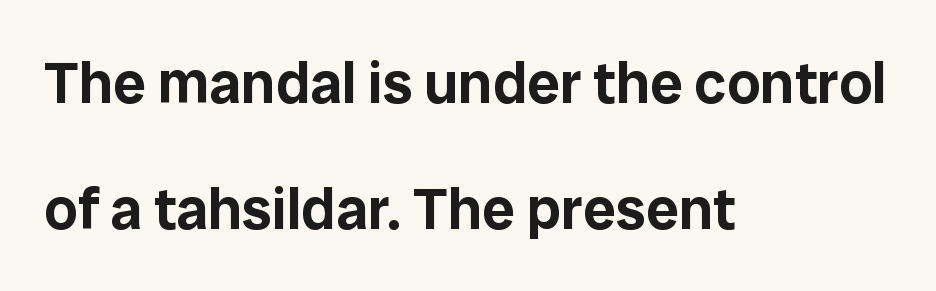
{"serif": "no", "italic": "no", "width": "normal", "stroke_contrast": "low", "x_height": "medium", "monospaced": "no", "underline": "no", "align": "left", "line_spacing": "loose", "line_spacing_ratio": 2.13, "letter_spacing": "normal", "letter_spacing_em": 0.0, "glyph_px": 59}
